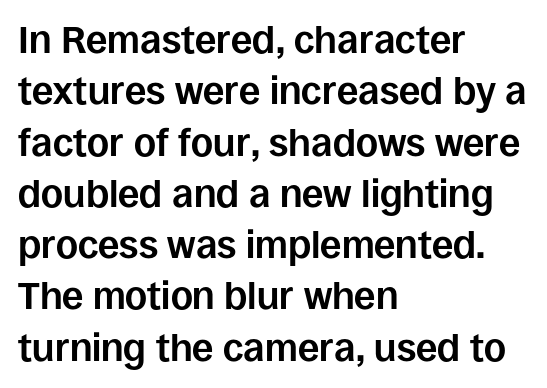
{"serif": "no", "italic": "no", "bold": "yes", "weight": "bold", "width": "normal", "stroke_contrast": "low", "x_height": "large", "monospaced": "no", "underline": "no", "align": "left", "line_spacing": "normal", "line_spacing_ratio": 1.35, "letter_spacing": "normal", "letter_spacing_em": 0.0, "glyph_px": 38}
